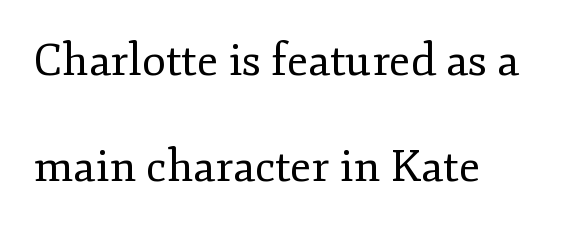
The image shows 44 px regular-weight serif type, upright; set left-aligned, loose line spacing (2.41x), normal letter spacing, not underlined; low stroke contrast and a small x-height.
